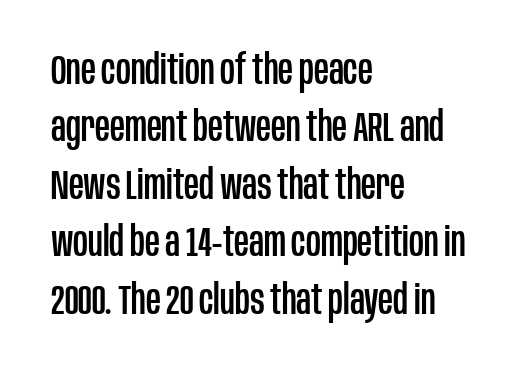
The image shows 41 px condensed sans-serif type, upright; set left-aligned, normal line spacing (1.4x), normal letter spacing, not underlined; low stroke contrast and a large x-height.
